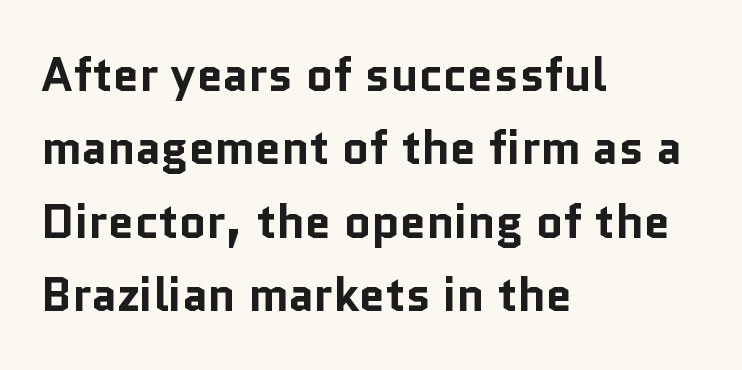
The image shows 47 px bold sans-serif type, upright; set left-aligned, normal line spacing (1.56x), normal letter spacing, not underlined; low stroke contrast and a medium x-height.
